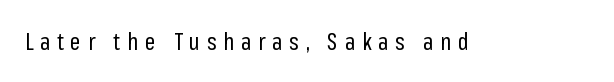
{"italic": "no", "bold": "no", "underline": "no", "letter_spacing": "wide", "letter_spacing_em": 0.3, "glyph_px": 23}
